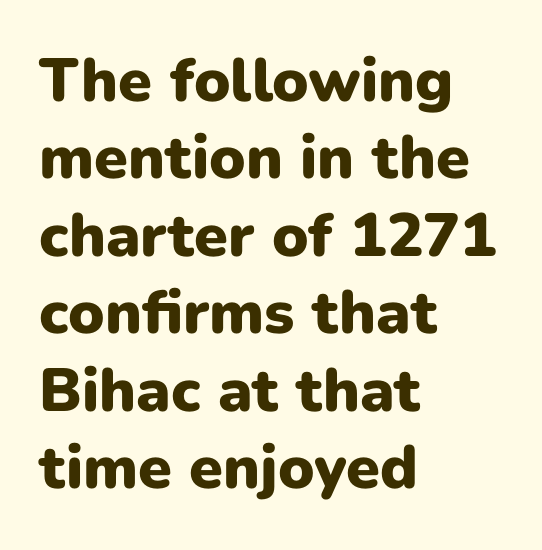
These lines sit exactly where default settings would place them. The gaps between neighbouring characters are ordinary and unremarkable. The text was rendered using a sans face with plain stroke endings. Plain, unruled lines of type. Spacing verdict: proportional, widths tailored to each character.
